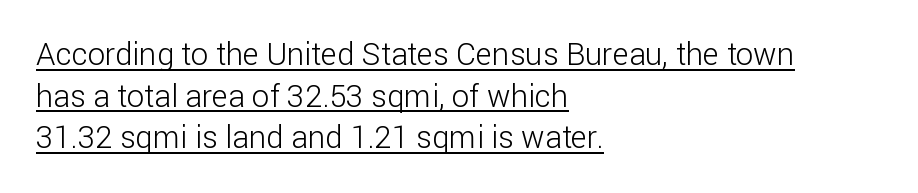
Q: Is the text bold? A: No.
Q: Is the text italic (slanted)? A: No, it is upright.
Q: Is the typeface a serif or a sans-serif typeface? A: Sans-serif.
Q: Is the text underlined? A: Yes.
Q: How is the paragraph aligned? A: Left-aligned.
Q: Is the spacing between letters normal or unusually wide? A: Normal.
Q: Is the spacing between lines tight, normal or loose? A: Normal.
Q: Width (condensed, normal, or wide)? A: Normal.
Q: Stroke contrast? A: Low.
Q: x-height? A: Medium.
Q: Monospaced? A: No.
